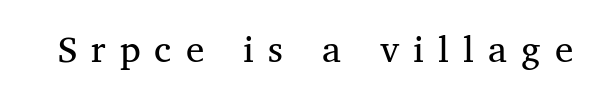
Q: Is the text bold? A: No.
Q: Is the text italic (slanted)? A: No, it is upright.
Q: Is the typeface a serif or a sans-serif typeface? A: Serif.
Q: Is the text underlined? A: No.
Q: Is the spacing between letters normal or unusually wide? A: Unusually wide.
Q: Width (condensed, normal, or wide)? A: Normal.
Q: Stroke contrast? A: Medium.
Q: x-height? A: Medium.
Q: Monospaced? A: No.
